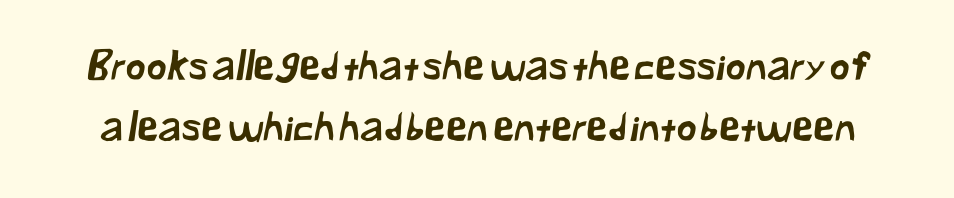
The letterforms sit shoulder to shoulder at normal distance. This sample keeps an unexceptional amount of space between lines. Nothing sits at the stroke ends, so this counts as sans-serif. You could not count columns in this text — the font is proportionally spaced. A bare baseline throughout the passage.
